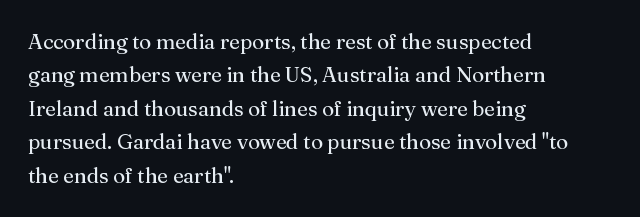
{"italic": "no", "bold": "no", "underline": "no", "align": "left", "line_spacing": "normal", "line_spacing_ratio": 1.59, "letter_spacing": "normal", "letter_spacing_em": 0.0, "glyph_px": 21}
